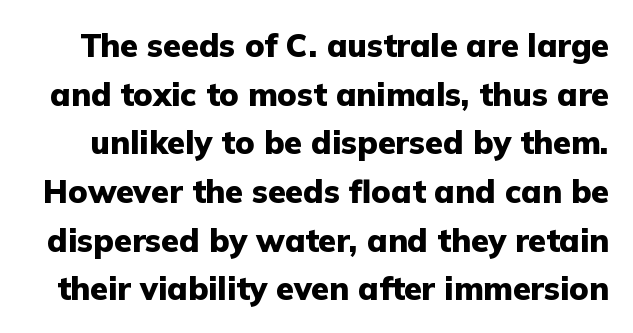
Think of a printed novel: that variable character pitch is what you see here. Beneath every word, the page is bare. Upright lettering throughout. Typographically, this falls in the sans-serif category. Line spacing here is normal. Typographic density is high because the face is bold.
